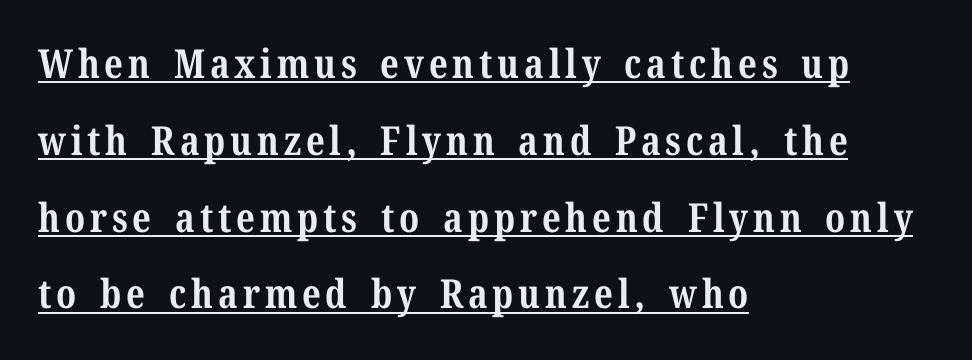
The image shows 40 px bold serif type, upright; set left-aligned, loose line spacing (1.92x), underlined; medium stroke contrast and a medium x-height.
